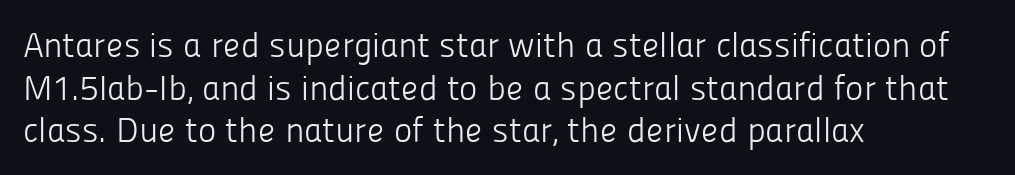
{"serif": "no", "italic": "no", "bold": "no", "weight": "light", "width": "normal", "stroke_contrast": "low", "x_height": "medium", "monospaced": "no", "underline": "no", "align": "left", "line_spacing_ratio": 1.22, "letter_spacing": "normal", "letter_spacing_em": 0.0, "glyph_px": 35}
